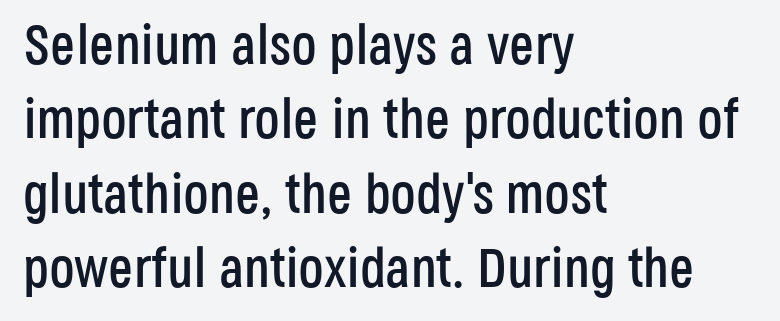
{"serif": "no", "italic": "no", "width": "condensed", "stroke_contrast": "low", "x_height": "large", "monospaced": "no", "underline": "no", "align": "left", "line_spacing": "normal", "line_spacing_ratio": 1.33, "letter_spacing": "normal", "letter_spacing_em": 0.0, "glyph_px": 56}
